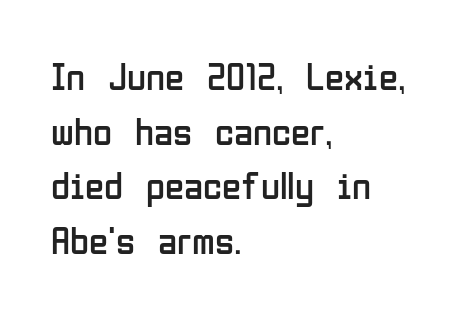
No extra ink here — the face is not bold. The passage shown is not underscored anywhere. This is roman type, the default non-slanted kind. Tracking value appears to be zero — textbook default spacing. Teacher's note: observe the even left margin — that is flush-left alignment. Think of a printed novel: that variable character pitch is what you see here.
